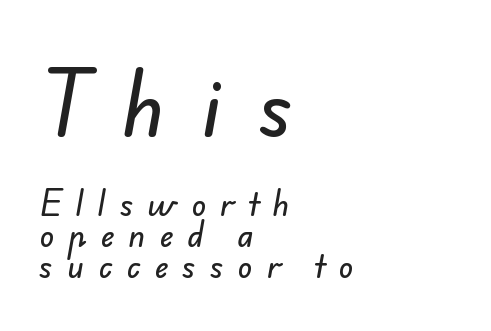
Look at the bottom of the vertical strokes: they stop flat, with no serifs. Note: larger setting up top, smaller setting below. Do the characters align in a grid? No, the font is proportional. Does the copy run flush right? No — it runs flush left. A clean baseline with only descenders dipping below it. You could barely slide anything between these rows.
